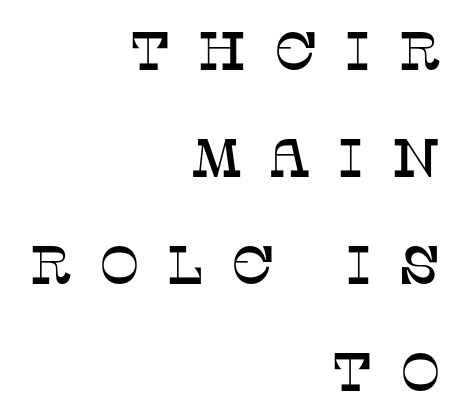
The image shows 54 px serif type, upright; set right-aligned, loose line spacing (1.98x), unusually wide letter spacing (+0.49 em), not underlined; low stroke contrast and a large x-height.
